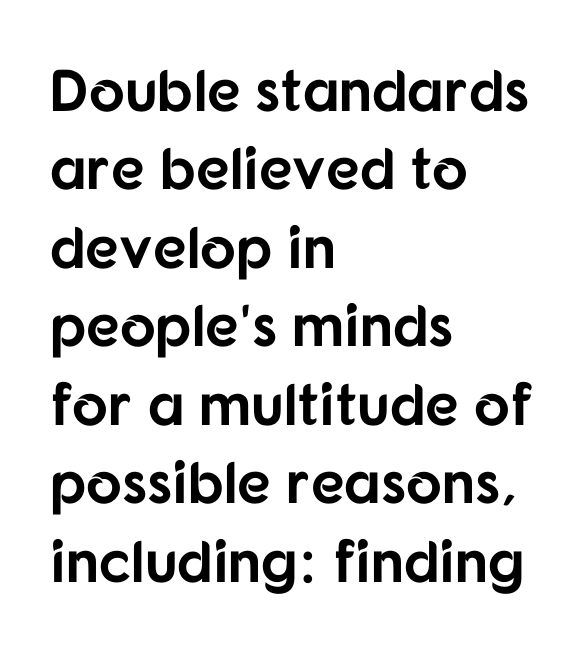
Q: Is the text bold? A: Yes.
Q: Is the text italic (slanted)? A: No, it is upright.
Q: Is the typeface a serif or a sans-serif typeface? A: Sans-serif.
Q: Is the text underlined? A: No.
Q: How is the paragraph aligned? A: Left-aligned.
Q: Is the spacing between letters normal or unusually wide? A: Normal.
Q: Is the spacing between lines tight, normal or loose? A: Normal.
Q: Width (condensed, normal, or wide)? A: Normal.
Q: Stroke contrast? A: Low.
Q: x-height? A: Medium.
Q: Monospaced? A: No.
